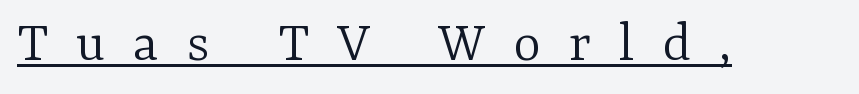
The lettering is marked with a stroke running underneath it. Honestly, the letter spacing is so wide it's the main thing you notice. The font sits on the lighter half of the weight spectrum, regular included. Upright lettering throughout. The type family on display is of the serif kind.
